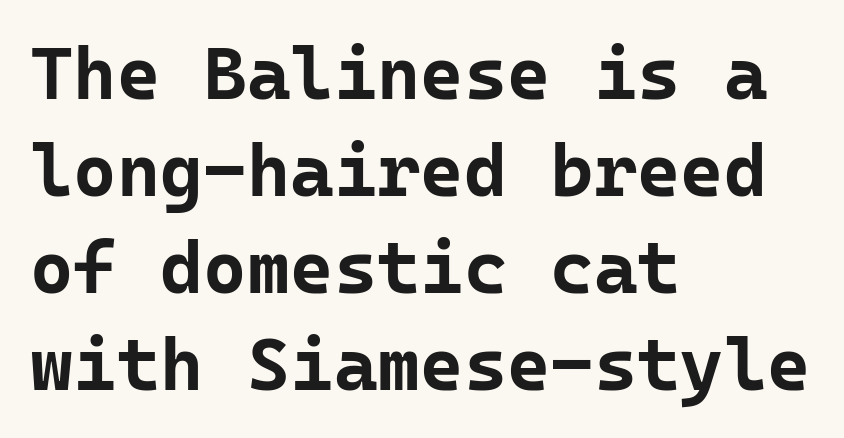
Q: Is the text bold? A: Yes.
Q: Is the text italic (slanted)? A: No, it is upright.
Q: Is the typeface a serif or a sans-serif typeface? A: Sans-serif.
Q: Is the text underlined? A: No.
Q: How is the paragraph aligned? A: Left-aligned.
Q: Is the spacing between letters normal or unusually wide? A: Normal.
Q: Is the spacing between lines tight, normal or loose? A: Normal.
Q: Width (condensed, normal, or wide)? A: Normal.
Q: Stroke contrast? A: Low.
Q: x-height? A: Medium.
Q: Monospaced? A: Yes.
